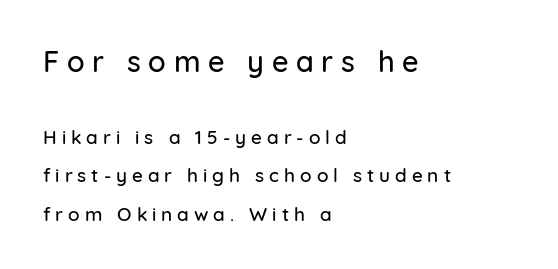
The image shows 29 px sans-serif type, upright; set left-aligned, loose line spacing (2.02x), unusually wide letter spacing (+0.26 em), not underlined; the first (top) block is 1.53x larger; low stroke contrast and a medium x-height.
